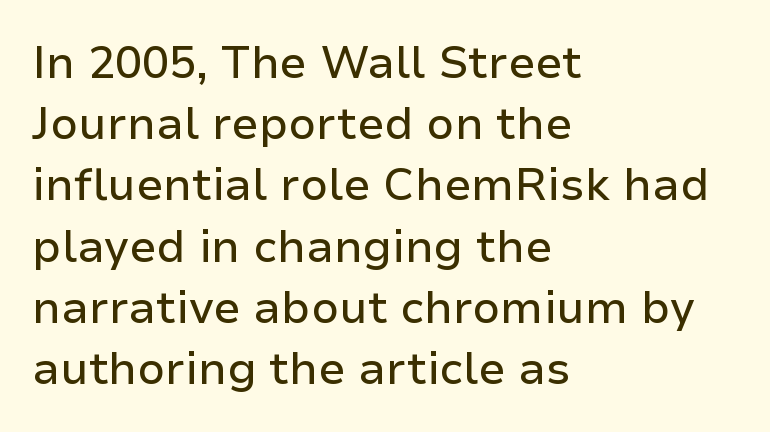
Q: Is the text italic (slanted)? A: No, it is upright.
Q: Is the typeface a serif or a sans-serif typeface? A: Sans-serif.
Q: Is the text underlined? A: No.
Q: How is the paragraph aligned? A: Left-aligned.
Q: Is the spacing between letters normal or unusually wide? A: Normal.
Q: Is the spacing between lines tight, normal or loose? A: Normal.
Q: Width (condensed, normal, or wide)? A: Normal.
Q: Stroke contrast? A: Low.
Q: x-height? A: Medium.
Q: Monospaced? A: No.
